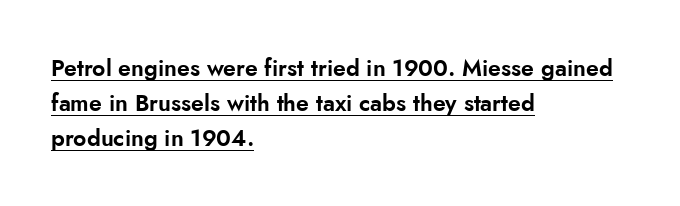
A continuous stroke trails under the words, as in a hyperlink. When letters stand straight like this, we call the style roman or upright. Layout note: lines flush left. Words appear dense and cohesive because spacing is normal. Compared with typical paragraphs, the rows here are spaced about the same.
